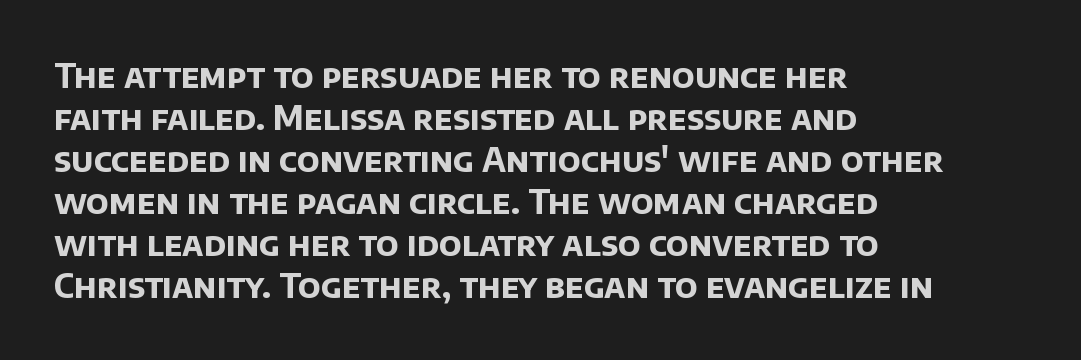
The image shows 33 px bold sans-serif type; set left-aligned, normal line spacing (1.27x), normal letter spacing, not underlined; low stroke contrast and a large x-height.
